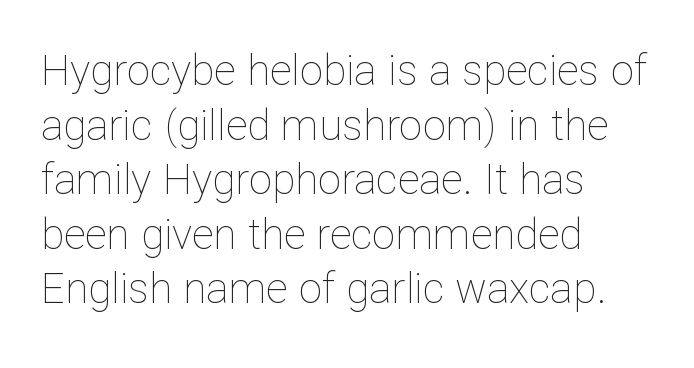
Q: Is the text bold? A: No.
Q: Is the text italic (slanted)? A: No, it is upright.
Q: Is the text underlined? A: No.
Q: How is the paragraph aligned? A: Left-aligned.
Q: Is the spacing between letters normal or unusually wide? A: Normal.
Q: Is the spacing between lines tight, normal or loose? A: Normal.
Q: Width (condensed, normal, or wide)? A: Normal.
Q: Stroke contrast? A: Low.
Q: x-height? A: Medium.
Q: Monospaced? A: No.
